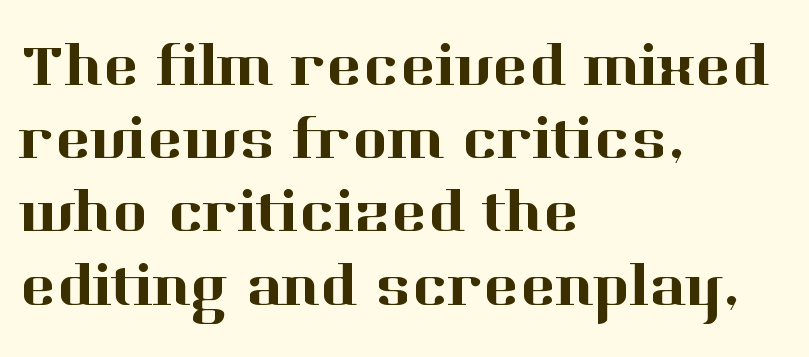
Q: Is the text italic (slanted)? A: No, it is upright.
Q: Is the typeface a serif or a sans-serif typeface? A: Serif.
Q: Is the text underlined? A: No.
Q: How is the paragraph aligned? A: Left-aligned.
Q: Is the spacing between letters normal or unusually wide? A: Normal.
Q: Width (condensed, normal, or wide)? A: Normal.
Q: Stroke contrast? A: High.
Q: x-height? A: Medium.
Q: Monospaced? A: No.
